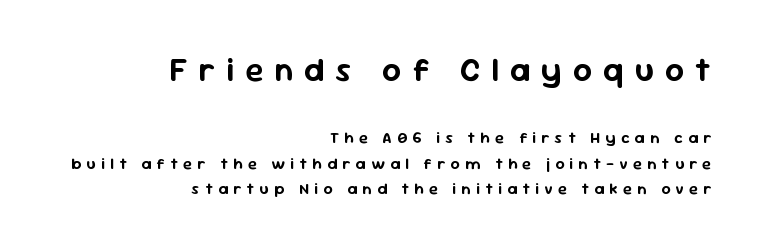
{"serif": "no", "italic": "no", "width": "normal", "stroke_contrast": "low", "x_height": "medium", "monospaced": "no", "underline": "no", "align": "right", "line_spacing": "normal", "line_spacing_ratio": 1.6, "letter_spacing": "wide", "letter_spacing_em": 0.33, "larger_block": "first", "size_ratio": 2.06, "glyph_px": 33}
